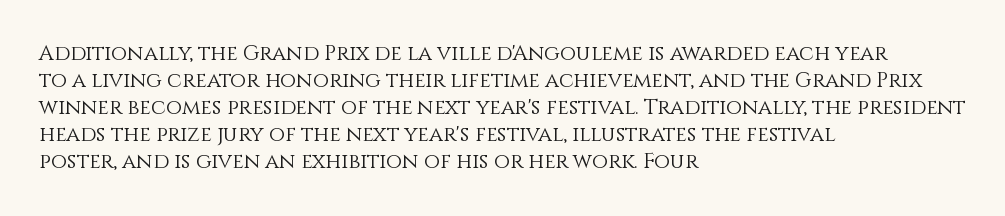
{"italic": "no", "bold": "no", "underline": "no", "align": "left", "line_spacing": "normal", "line_spacing_ratio": 1.29, "letter_spacing": "normal", "letter_spacing_em": 0.0, "glyph_px": 21}
